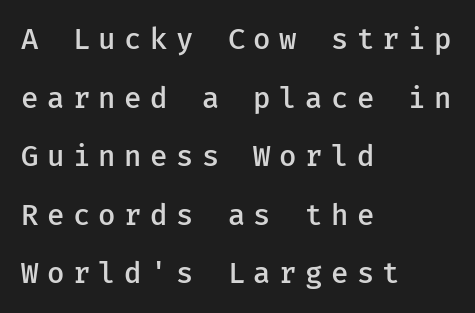
Posture: vertical. Which margin do the lines hug? The left one — the right edge is uneven. Notice the wide empty band between every row — that's loose leading. The characters display no serif detailing; their extremities are plain.
